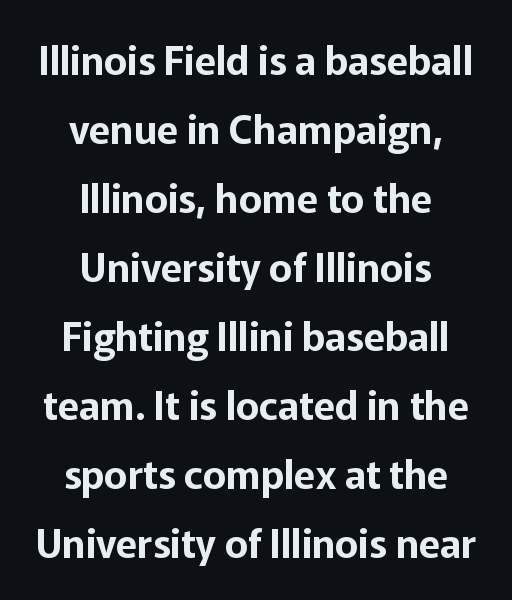
{"serif": "no", "italic": "no", "width": "normal", "stroke_contrast": "low", "x_height": "medium", "monospaced": "no", "underline": "no", "align": "center", "line_spacing_ratio": 1.77, "letter_spacing": "normal", "letter_spacing_em": 0.0, "glyph_px": 39}
